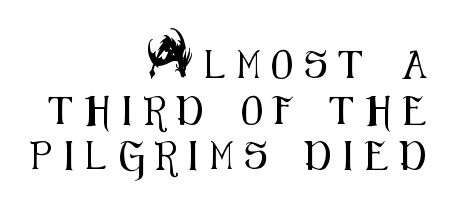
Q: Is the text italic (slanted)? A: No, it is upright.
Q: Is the typeface a serif or a sans-serif typeface? A: Sans-serif.
Q: Is the text underlined? A: No.
Q: How is the paragraph aligned? A: Right-aligned.
Q: Is the spacing between letters normal or unusually wide? A: Unusually wide.
Q: Is the spacing between lines tight, normal or loose? A: Normal.
Q: Width (condensed, normal, or wide)? A: Condensed.
Q: Stroke contrast? A: Medium.
Q: x-height? A: Small.
Q: Monospaced? A: No.
